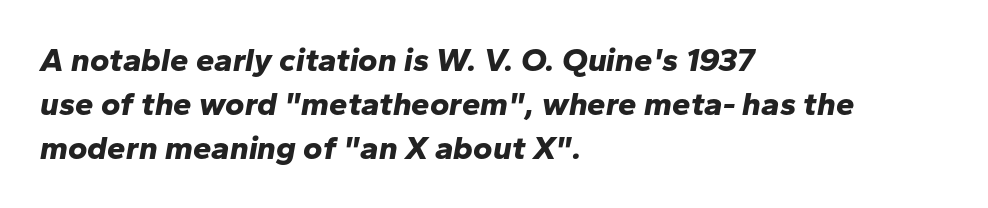
Q: Is the text bold? A: Yes.
Q: Is the text italic (slanted)? A: Yes, it leans right by about 10 degrees.
Q: Is the text underlined? A: No.
Q: How is the paragraph aligned? A: Left-aligned.
Q: Is the spacing between letters normal or unusually wide? A: Normal.
Q: Is the spacing between lines tight, normal or loose? A: Normal.
Q: Width (condensed, normal, or wide)? A: Normal.
Q: Stroke contrast? A: Low.
Q: x-height? A: Medium.
Q: Monospaced? A: No.
